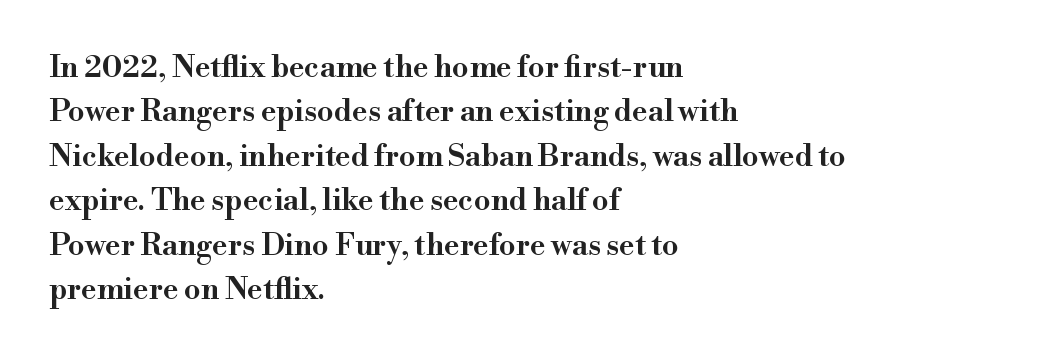
It's the straight-up-and-down kind of type. You could not count columns in this text — the font is proportionally spaced. Weight check: semibold — heavier than regular, not quite bold. Successive baselines arrive at the customary interval.
